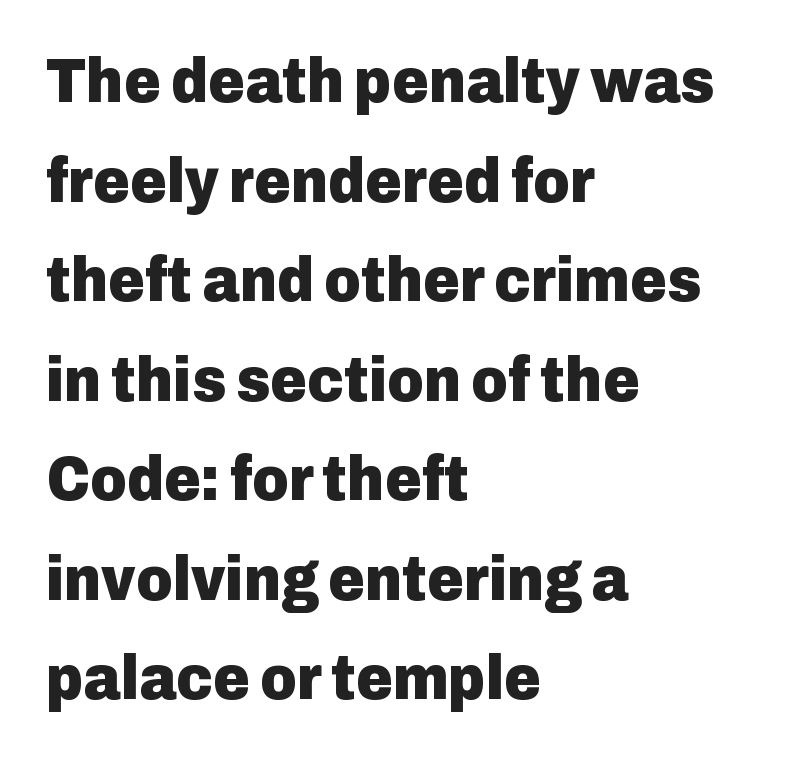
The image shows 63 px heavy sans-serif type, upright; set left-aligned, normal line spacing (1.58x), normal letter spacing, not underlined; low stroke contrast and a medium x-height.
